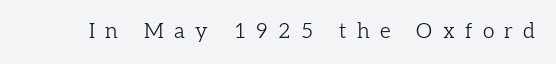
{"italic": "no", "bold": "no", "underline": "no", "letter_spacing": "wide", "letter_spacing_em": 0.49, "glyph_px": 21}
